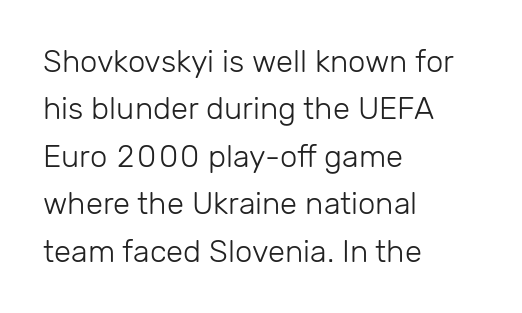
The space directly below the letters is spotless. Regular leading. The font sits on the lighter half of the weight spectrum, regular included. The letters stand straight up with perfectly vertical stems.
